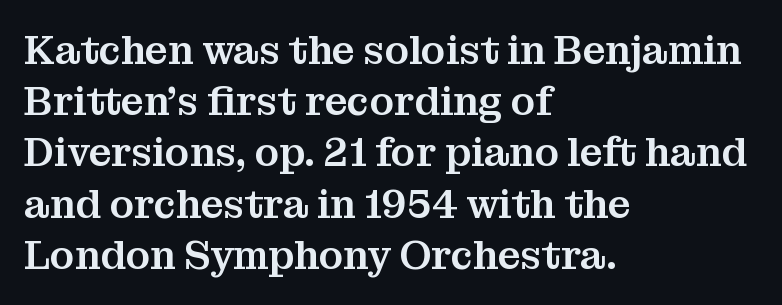
The image shows 40 px serif type, upright; set left-aligned, normal line spacing (1.28x), normal letter spacing, not underlined; medium stroke contrast and a medium x-height.
